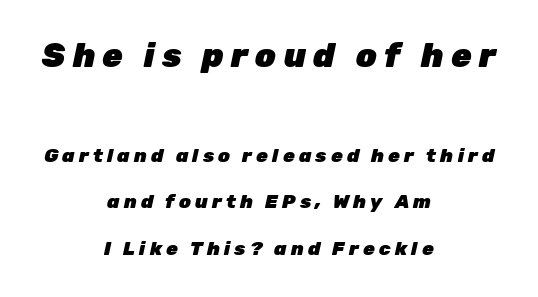
The image shows 33 px heavy type, italic (leaning right); set centered, loose line spacing (2.46x), unusually wide letter spacing (+0.22 em), not underlined; the first (top) block is 1.74x larger; low stroke contrast and a medium x-height.
